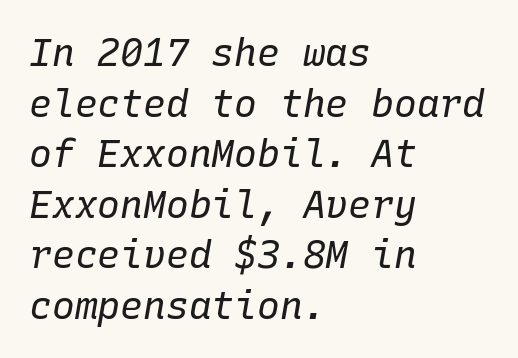
{"italic": "yes", "lean": "right", "slant_degrees": 10, "bold": "no", "weight": "regular", "width": "normal", "stroke_contrast": "low", "x_height": "medium", "monospaced": "yes", "underline": "no", "align": "left", "line_spacing": "normal", "line_spacing_ratio": 1.33, "letter_spacing": "normal", "letter_spacing_em": 0.0, "glyph_px": 38}
